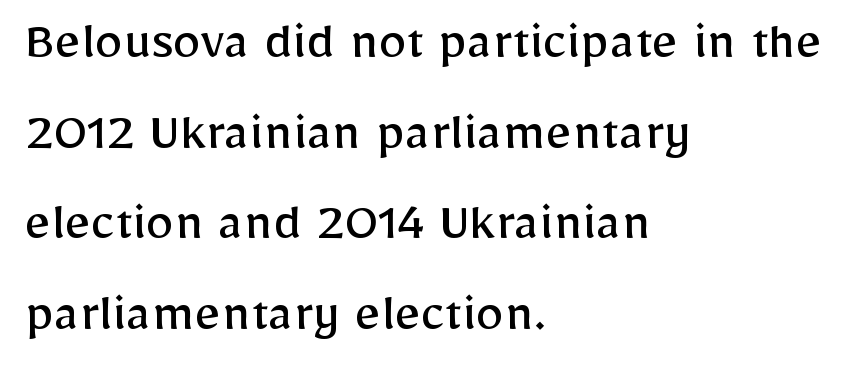
The rendering uses natural spacing where letterforms have individual widths. A typesetter would call this zero additional tracking. Weight: regular or lighter. A typesetter would mark this as roman, not italic. The passage shown is not underscored anywhere. Students, observe: this is what conventionally led text looks like.
